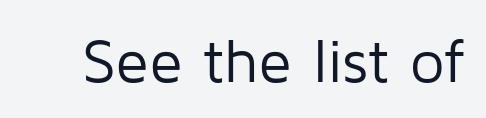
Spacing between characters is what you'd get straight out of the box. Nothing sits at the stroke ends, so this counts as sans-serif. Ascenders rise straight up at ninety degrees. The passage shown is not underscored anywhere. Summary of weight: not heavy and not bold. Proportional: the letters do not fall into vertical columns.
